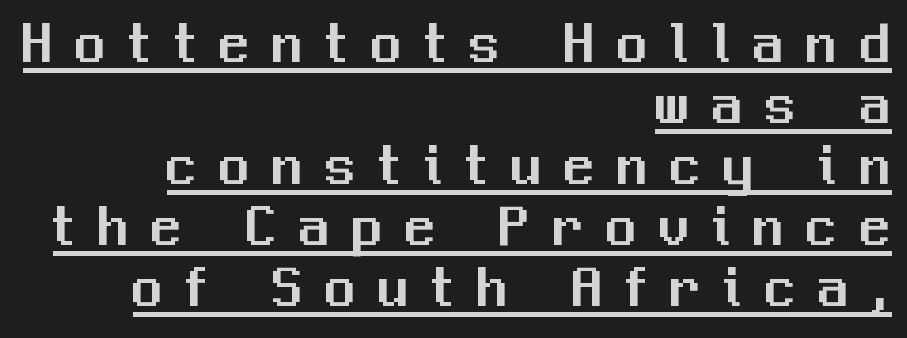
{"serif": "no", "italic": "no", "width": "normal", "stroke_contrast": "medium", "x_height": "medium", "monospaced": "no", "underline": "yes", "align": "right", "line_spacing": "tight", "line_spacing_ratio": 1.0, "letter_spacing": "wide", "letter_spacing_em": 0.37, "glyph_px": 61}
